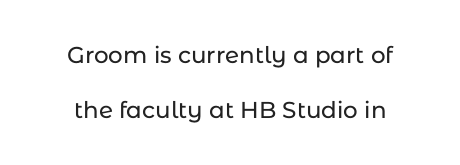
{"italic": "no", "underline": "no", "line_spacing": "loose", "line_spacing_ratio": 2.4, "letter_spacing": "normal", "letter_spacing_em": 0.0, "glyph_px": 23}
